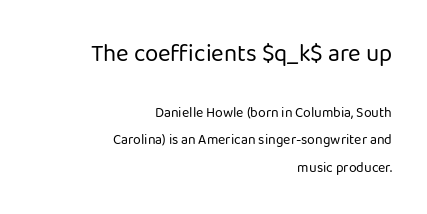
{"italic": "no", "bold": "no", "underline": "no", "align": "right", "line_spacing": "loose", "line_spacing_ratio": 1.98, "letter_spacing": "normal", "letter_spacing_em": 0.0, "larger_block": "first", "size_ratio": 1.71, "glyph_px": 24}
